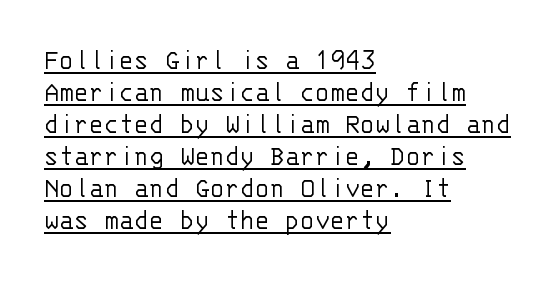
{"serif": "no", "italic": "no", "bold": "no", "weight": "light", "width": "normal", "stroke_contrast": "low", "x_height": "large", "monospaced": "yes", "underline": "yes", "align": "left", "line_spacing": "tight", "line_spacing_ratio": 1.03, "letter_spacing": "normal", "letter_spacing_em": 0.0, "glyph_px": 31}
